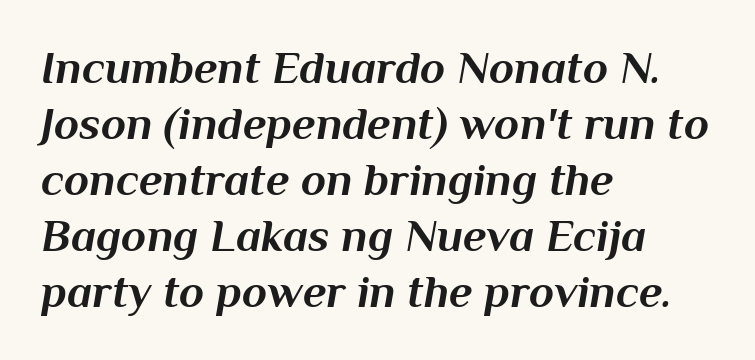
Has an underline been added? It has not. The passage shown is typed in a proportional face where columns would drift. Caption: bold face, heavy strokes. This sample uses an oblique cut, with every glyph tilted off the vertical. Teacher's note: observe the even left margin — that is flush-left alignment.
